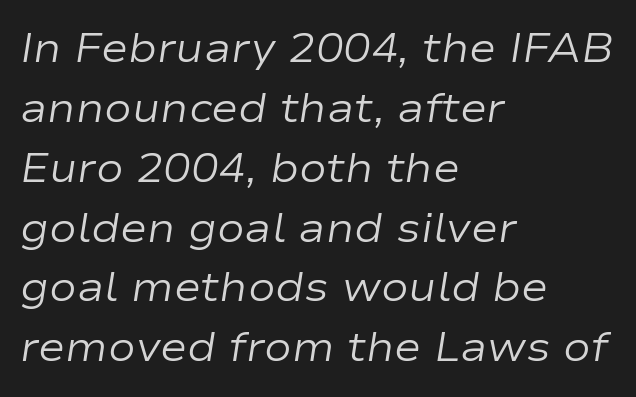
Q: Is the text bold? A: No.
Q: Is the text italic (slanted)? A: Yes, it leans right by about 9 degrees.
Q: Is the text underlined? A: No.
Q: How is the paragraph aligned? A: Left-aligned.
Q: Is the spacing between letters normal or unusually wide? A: Normal.
Q: Is the spacing between lines tight, normal or loose? A: Normal.
Q: Width (condensed, normal, or wide)? A: Wide.
Q: Stroke contrast? A: Low.
Q: x-height? A: Medium.
Q: Monospaced? A: No.
